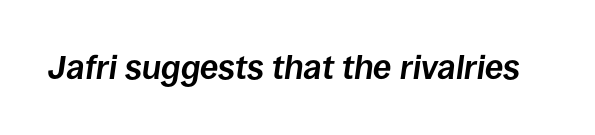
A typesetter would call this proportional, since set widths differ per character. The type is set solid horizontally, with unmodified tracking. Quick note: italic. What weight is shown? A full bold with thick strokes. Type without underlining.
